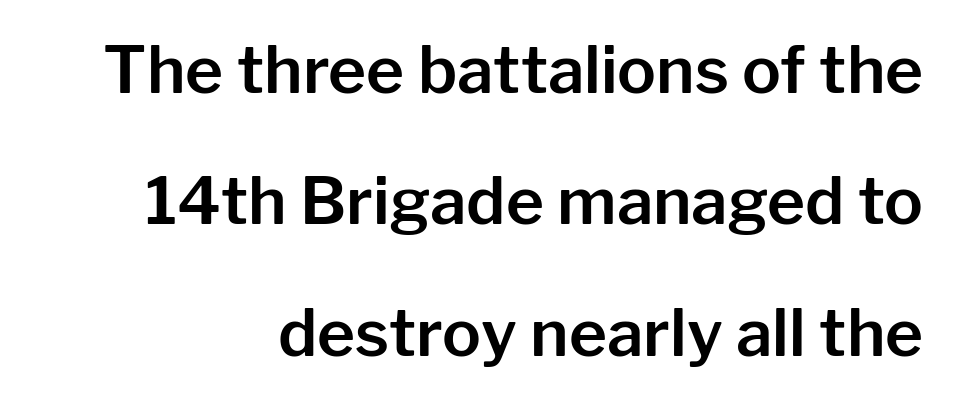
Q: Is the text italic (slanted)? A: No, it is upright.
Q: Is the typeface a serif or a sans-serif typeface? A: Sans-serif.
Q: Is the text underlined? A: No.
Q: How is the paragraph aligned? A: Right-aligned.
Q: Is the spacing between letters normal or unusually wide? A: Normal.
Q: Is the spacing between lines tight, normal or loose? A: Loose.
Q: Width (condensed, normal, or wide)? A: Normal.
Q: Stroke contrast? A: Low.
Q: x-height? A: Medium.
Q: Monospaced? A: No.
